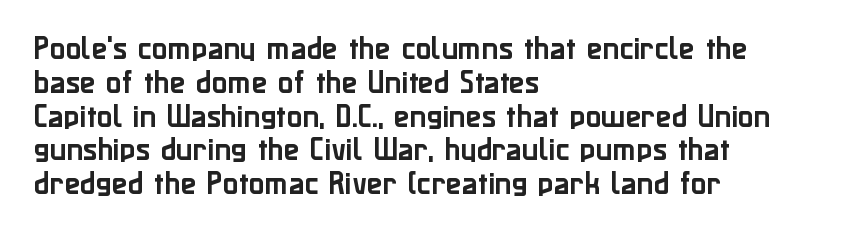
{"italic": "no", "underline": "no", "align": "left", "line_spacing": "normal", "line_spacing_ratio": 1.3, "letter_spacing": "normal", "letter_spacing_em": 0.0, "glyph_px": 26}
